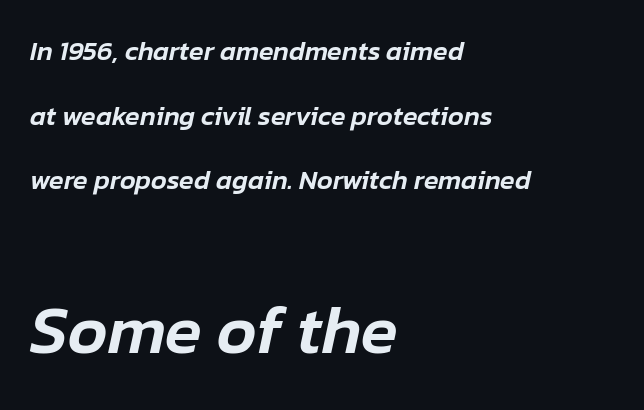
The image shows 68 px text type, italic (leaning right); set left-aligned, loose line spacing (2.39x), normal letter spacing, not underlined; the second (bottom) block is 2.52x larger; low stroke contrast and a medium x-height.
